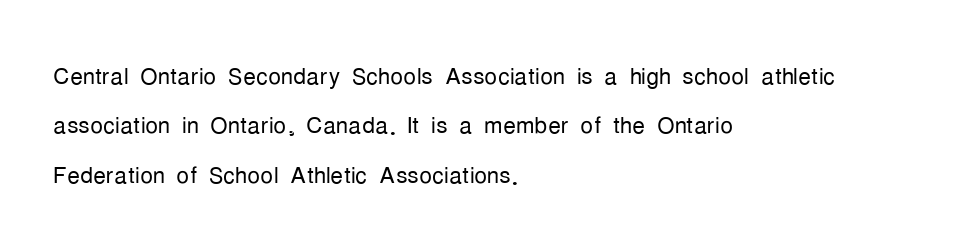
{"serif": "no", "italic": "no", "bold": "no", "weight": "light", "width": "condensed", "stroke_contrast": "low", "x_height": "medium", "monospaced": "no", "underline": "no", "align": "left", "line_spacing": "normal", "line_spacing_ratio": 1.54, "letter_spacing": "normal", "letter_spacing_em": 0.0, "glyph_px": 32}
